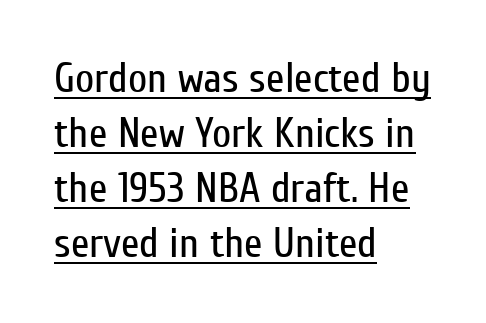
Q: Is the text bold? A: No.
Q: Is the text italic (slanted)? A: No, it is upright.
Q: Is the typeface a serif or a sans-serif typeface? A: Sans-serif.
Q: Is the text underlined? A: Yes.
Q: How is the paragraph aligned? A: Left-aligned.
Q: Is the spacing between letters normal or unusually wide? A: Normal.
Q: Is the spacing between lines tight, normal or loose? A: Normal.
Q: Width (condensed, normal, or wide)? A: Condensed.
Q: Stroke contrast? A: Low.
Q: x-height? A: Medium.
Q: Monospaced? A: No.
